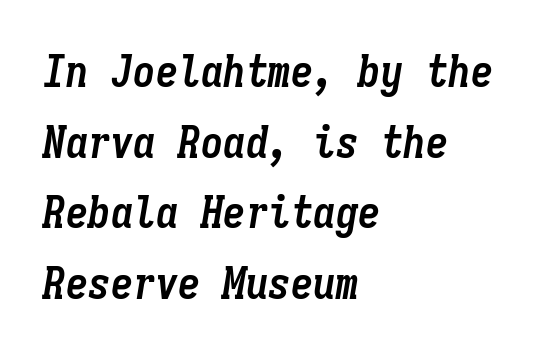
Q: Is the text bold? A: Yes.
Q: Is the text italic (slanted)? A: Yes, it leans right by about 9 degrees.
Q: Is the text underlined? A: No.
Q: How is the paragraph aligned? A: Left-aligned.
Q: Is the spacing between letters normal or unusually wide? A: Normal.
Q: Is the spacing between lines tight, normal or loose? A: Normal.
Q: Width (condensed, normal, or wide)? A: Condensed.
Q: Stroke contrast? A: Low.
Q: x-height? A: Medium.
Q: Monospaced? A: Yes.
